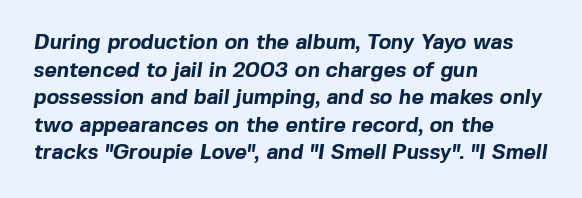
Notice how the passage keeps a crisp vertical edge on the left only. The space between consecutive lines is moderate. Pretty heavy lettering here — definitely bold. Spacing between characters is what you'd get straight out of the box. Beneath every word, the page is bare.
